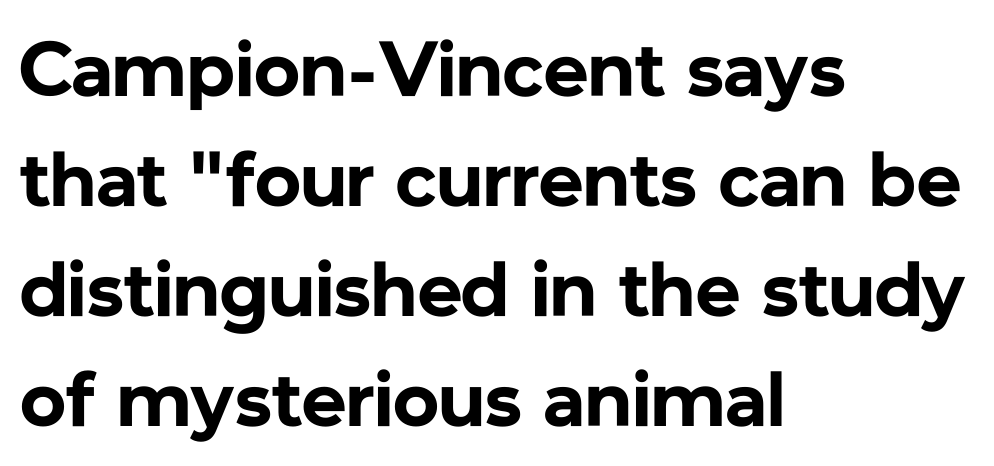
Students, note that the glyphs here touch the page at normal intervals. A typesetter would call this proportional, since set widths differ per character. Summary of weight: heavy, a full bold. Quick note: interline space is typical.
